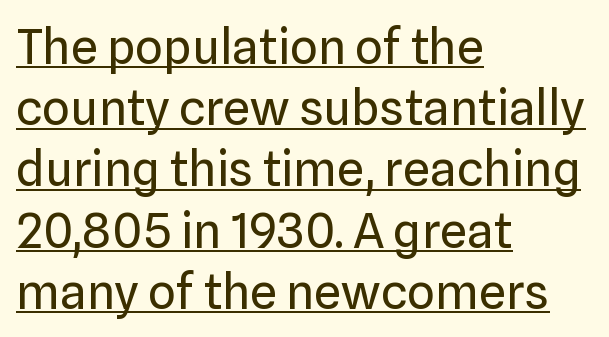
Q: Is the text bold? A: No.
Q: Is the text italic (slanted)? A: No, it is upright.
Q: Is the typeface a serif or a sans-serif typeface? A: Sans-serif.
Q: Is the text underlined? A: Yes.
Q: How is the paragraph aligned? A: Left-aligned.
Q: Is the spacing between letters normal or unusually wide? A: Normal.
Q: Is the spacing between lines tight, normal or loose? A: Normal.
Q: Width (condensed, normal, or wide)? A: Normal.
Q: Stroke contrast? A: Low.
Q: x-height? A: Medium.
Q: Monospaced? A: No.
